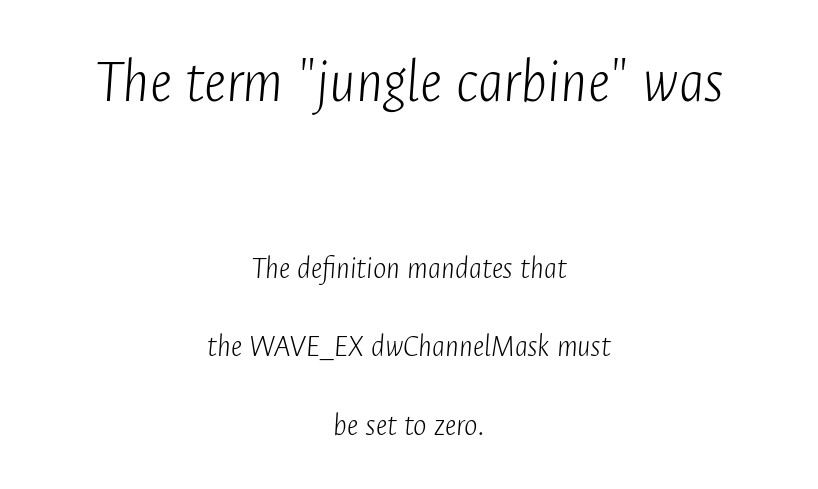
The image shows 63 px light, condensed type, italic (leaning right); set centered, loose line spacing (2.45x), normal letter spacing, not underlined; the first (top) block is 1.97x larger; low stroke contrast and a medium x-height.
